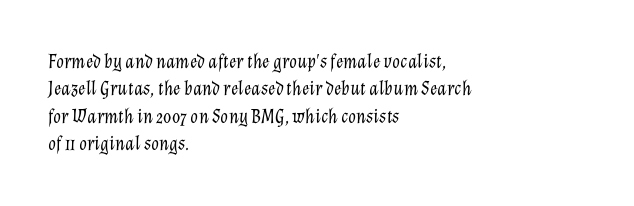
The image shows 20 px text type, italic (leaning right); set left-aligned, normal line spacing (1.37x), normal letter spacing, not underlined.
